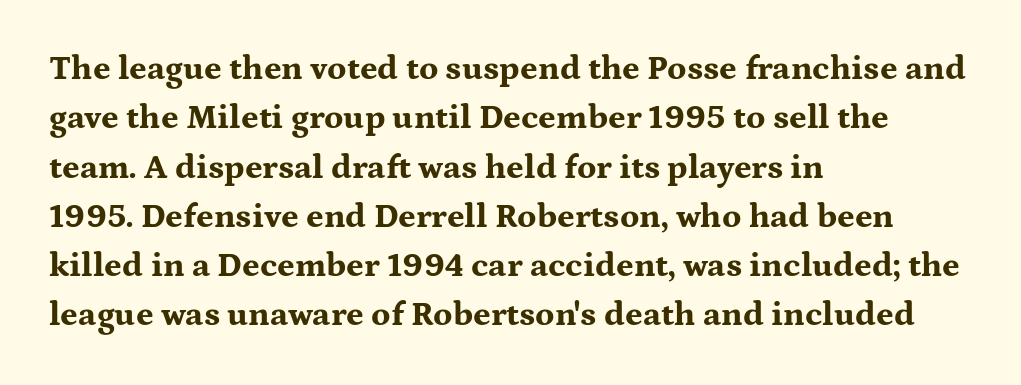
This sample keeps an unexceptional amount of space between lines. The baseline area is clear. A roman cut, with each character standing at attention. Caption: standard tracking, unaltered. The glyphs in this specimen are seriffed. The font is running at its bold setting.
